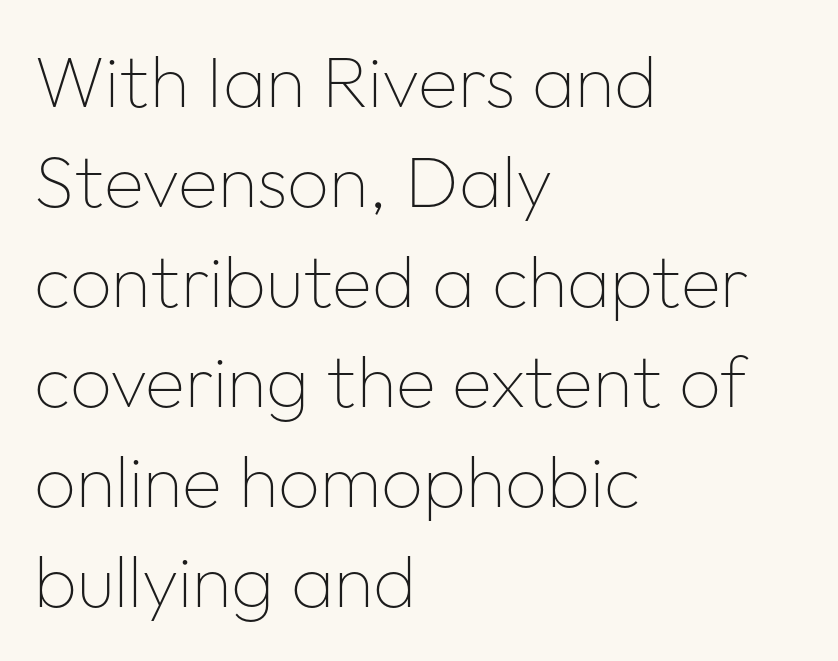
The area under the type is left untouched. Baseline-to-baseline distance is the conventional proportion of letter height. What kind of face is this? One without serifs — a sans. Weight: in the light-to-regular range. Is this a fixed-width face? No — the glyphs have proportional, varying widths.
